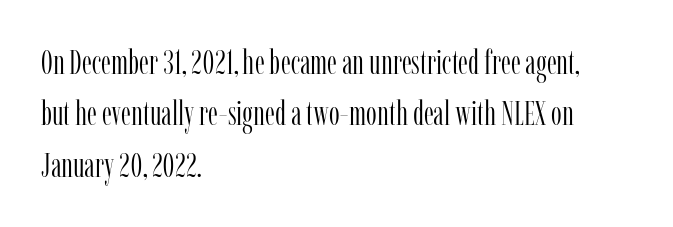
The image shows 34 px light, condensed serif type, upright; set left-aligned, normal line spacing (1.51x), normal letter spacing, not underlined; low stroke contrast and a medium x-height.
